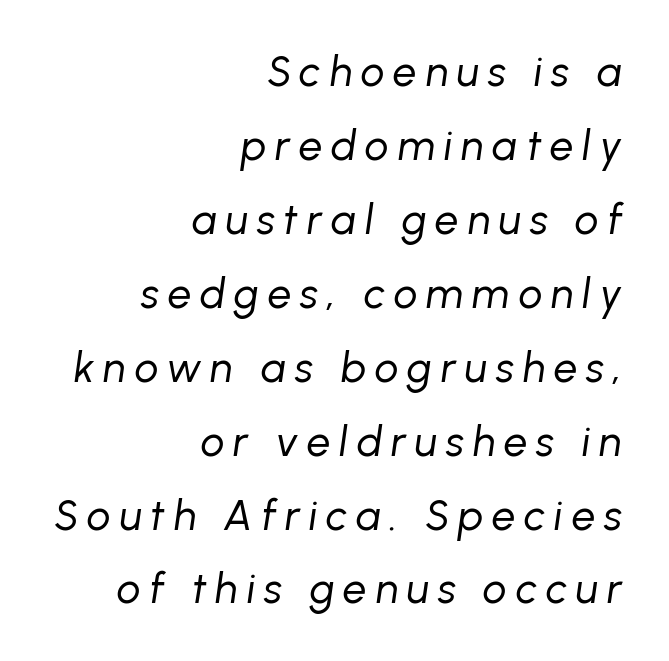
Q: Is the text bold? A: No.
Q: Is the text italic (slanted)? A: Yes, it leans right by about 8 degrees.
Q: Is the text underlined? A: No.
Q: How is the paragraph aligned? A: Right-aligned.
Q: Is the spacing between letters normal or unusually wide? A: Unusually wide.
Q: Width (condensed, normal, or wide)? A: Normal.
Q: Stroke contrast? A: Low.
Q: x-height? A: Medium.
Q: Monospaced? A: No.
